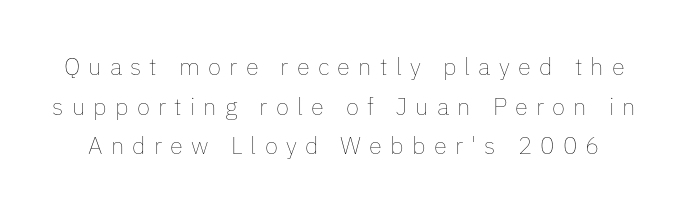
Q: Is the text bold? A: No.
Q: Is the text italic (slanted)? A: No, it is upright.
Q: Is the text underlined? A: No.
Q: Is the spacing between letters normal or unusually wide? A: Unusually wide.
Q: Is the spacing between lines tight, normal or loose? A: Normal.
